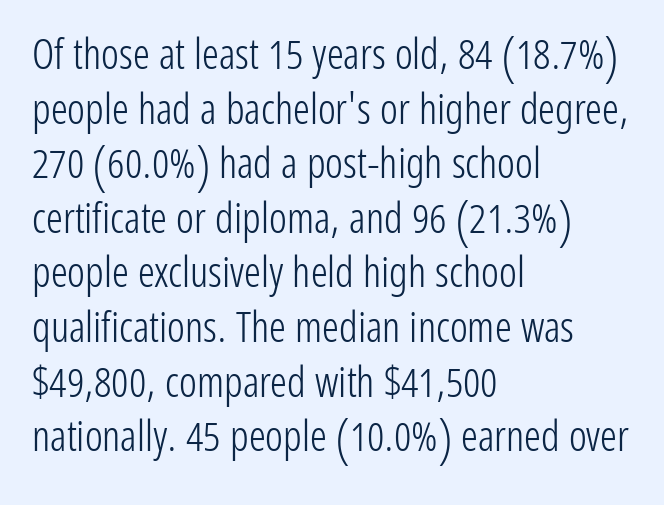
Tracking value appears to be zero — textbook default spacing. A typesetter would label this face a sans. This sample has the flowing, uneven cadence of proportional lettering. The text block is weighted toward the left margin, trailing off unevenly rightward.
